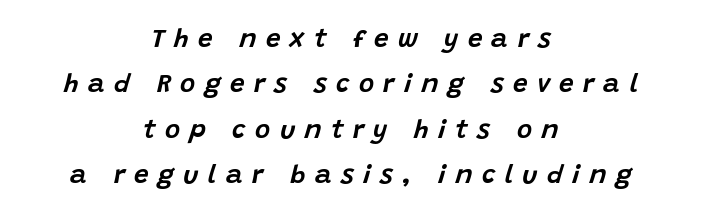
The type is letterspaced generously, with wide tracking. The glyphs are unaccompanied by any horizontal stroke below them. The axis of the letterforms is tilted away from vertical. One-word summary of the alignment: center.
